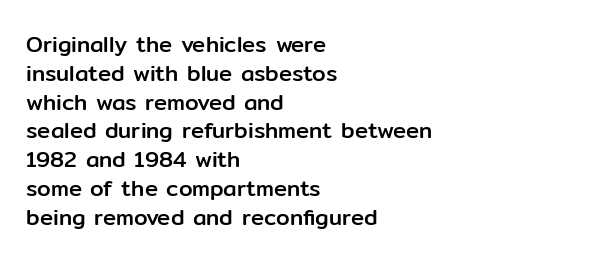
Q: Is the text italic (slanted)? A: No, it is upright.
Q: Is the text underlined? A: No.
Q: How is the paragraph aligned? A: Left-aligned.
Q: Is the spacing between letters normal or unusually wide? A: Normal.
Q: Is the spacing between lines tight, normal or loose? A: Normal.
